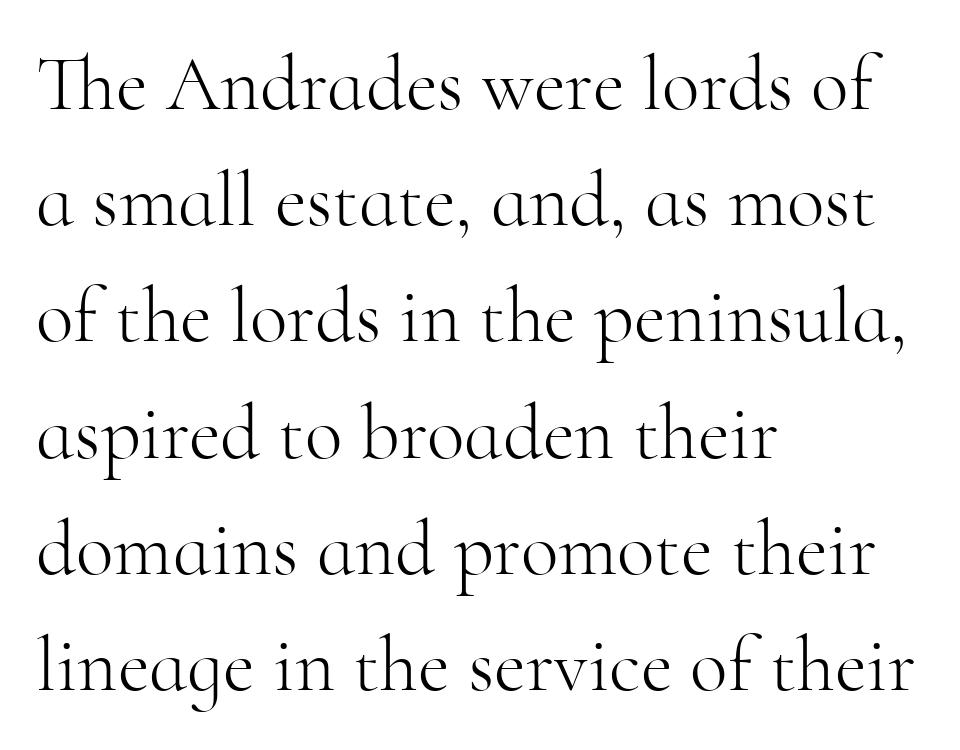
{"serif": "yes", "italic": "no", "bold": "no", "weight": "light", "width": "normal", "stroke_contrast": "high", "x_height": "small", "monospaced": "no", "underline": "no", "align": "left", "line_spacing": "normal", "line_spacing_ratio": 1.49, "letter_spacing": "normal", "letter_spacing_em": 0.0, "glyph_px": 78}
